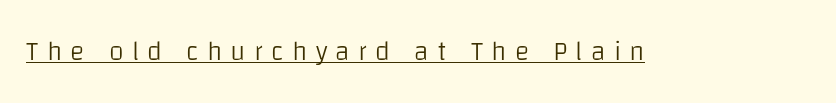
{"italic": "no", "bold": "no", "underline": "yes", "letter_spacing": "wide", "letter_spacing_em": 0.31, "glyph_px": 27}
